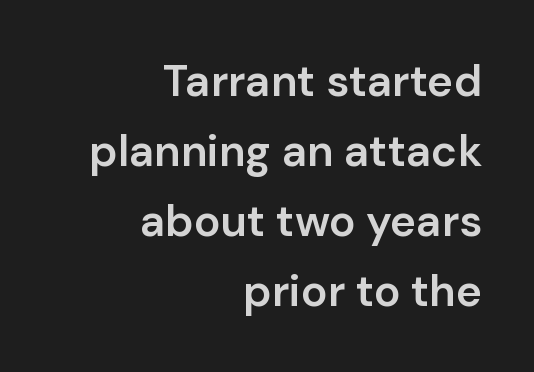
Grotesque or geometric, the face here clearly has no serifs. Unmarked baselines from the first word to the last. A roman cut, with each character standing at attention. The rendering uses a moderate line-height, typical for paragraphs. Compared with an ordinary text face, these strokes are moderately heavier — a semibold. The lines in this sample share a right terminus and differ only in where they begin.
